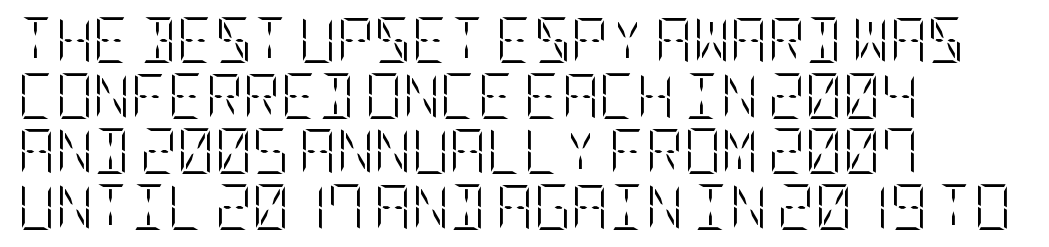
The image shows 46 px light, condensed type, upright; set left-aligned, line spacing 1.21x, normal letter spacing, not underlined; low stroke contrast and a large x-height.
